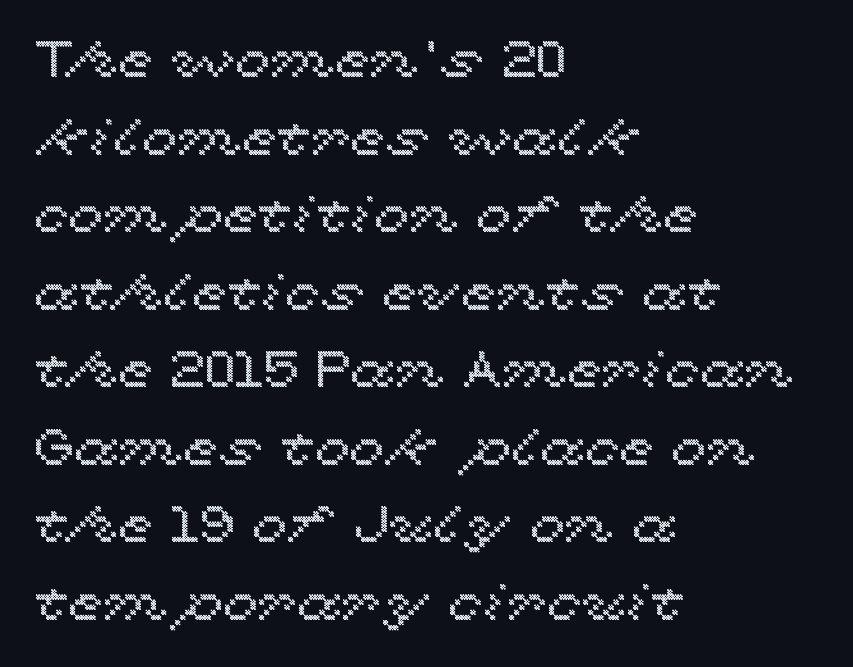
The image shows 51 px wide type; set left-aligned, normal line spacing (1.52x), normal letter spacing, not underlined; a medium x-height.
